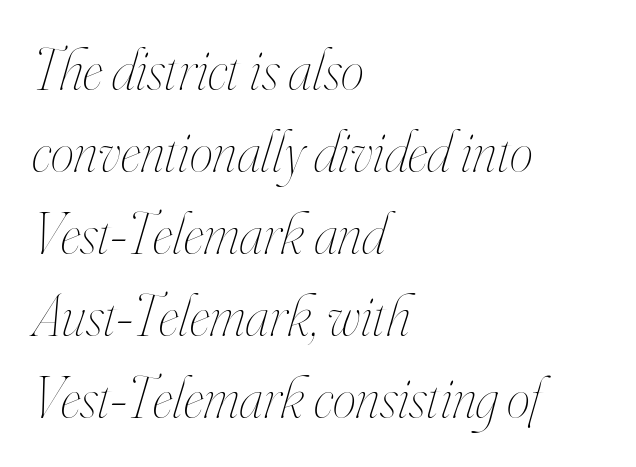
The specimen omits any rule beneath the text block's lines. A normal amount of white space separates one row of letters from the next. The face used here is proportionally spaced, like ordinary book or web type. Weight: not bold — regular or lighter.
